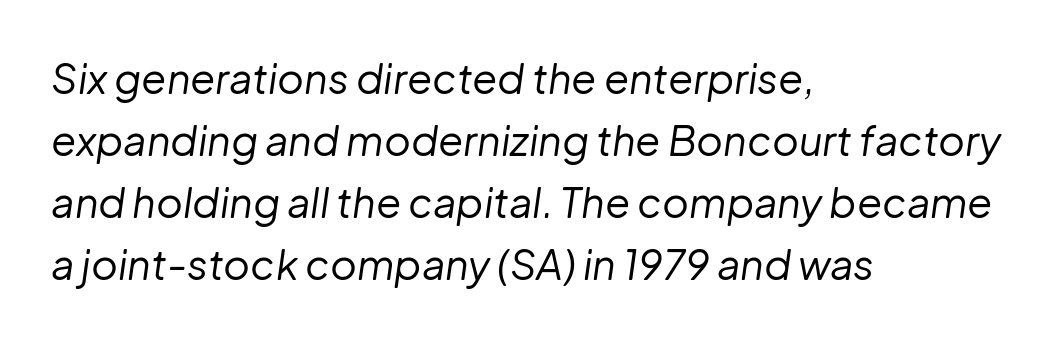
These glyphs show unthickened strokes, regular width or finer. Caption: standard tracking, unaltered. The rows are spaced the way most documents space them. No word sits above an underline.
